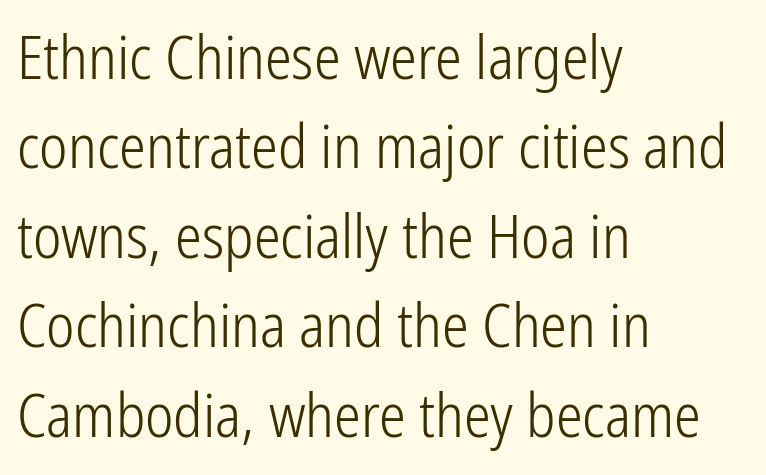
Q: Is the text bold? A: No.
Q: Is the text italic (slanted)? A: No, it is upright.
Q: Is the typeface a serif or a sans-serif typeface? A: Sans-serif.
Q: Is the text underlined? A: No.
Q: How is the paragraph aligned? A: Left-aligned.
Q: Is the spacing between letters normal or unusually wide? A: Normal.
Q: Is the spacing between lines tight, normal or loose? A: Normal.
Q: Width (condensed, normal, or wide)? A: Condensed.
Q: Stroke contrast? A: Low.
Q: x-height? A: Medium.
Q: Monospaced? A: No.
